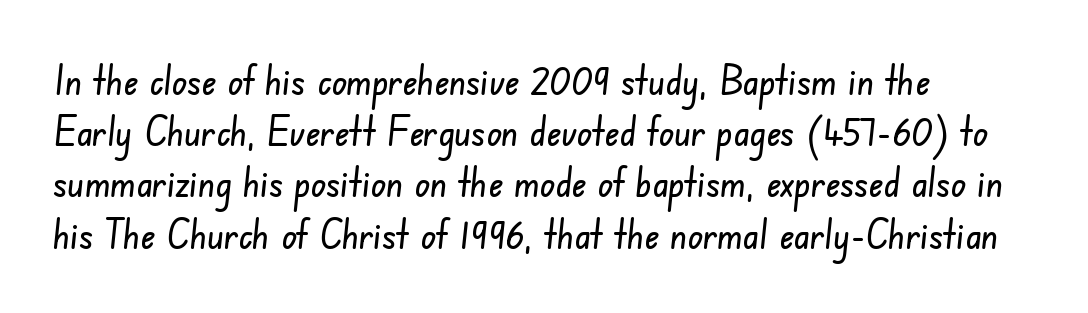
Q: Is the typeface a serif or a sans-serif typeface? A: Sans-serif.
Q: Is the text underlined? A: No.
Q: How is the paragraph aligned? A: Left-aligned.
Q: Is the spacing between letters normal or unusually wide? A: Normal.
Q: Is the spacing between lines tight, normal or loose? A: Normal.
Q: Width (condensed, normal, or wide)? A: Condensed.
Q: Stroke contrast? A: Low.
Q: x-height? A: Small.
Q: Monospaced? A: No.
